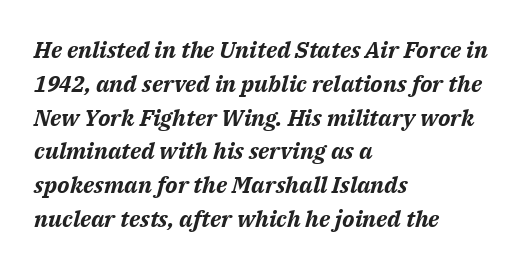
{"italic": "yes", "lean": "right", "slant_degrees": 14, "bold": "yes", "underline": "no", "align": "left", "line_spacing": "normal", "line_spacing_ratio": 1.47, "letter_spacing": "normal", "letter_spacing_em": 0.0, "glyph_px": 23}
